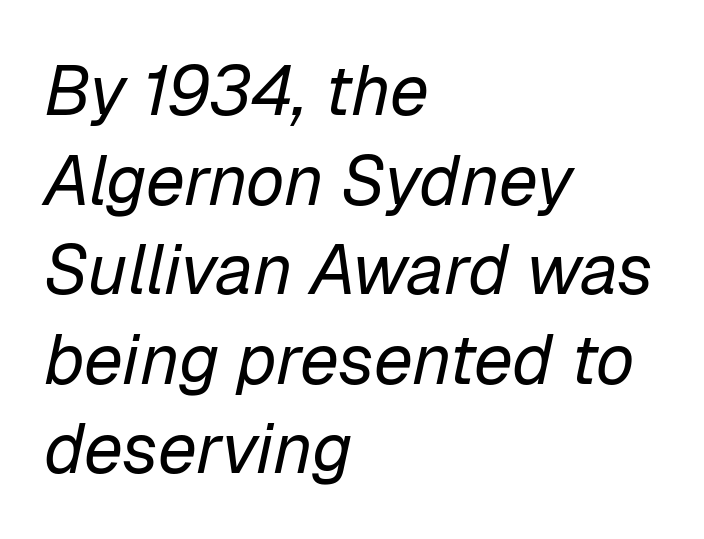
You could call the tracking neutral — neither tight nor loose. Heaviness? Minimal to ordinary, like unemphasized prose. Each letter keeps its own natural width here, so spacing adapts to shape. Italic: yes, the glyphs are oblique. The space directly below the letters is spotless. Students, observe: this is what conventionally led text looks like.
